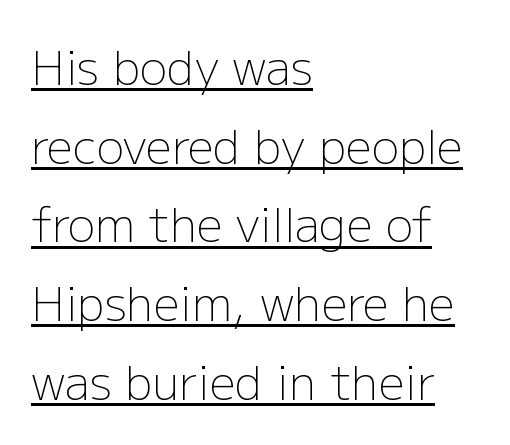
This rendering leaves character spacing at its baseline value. Which margin do the lines hug? The left one — the right edge is uneven. The passage shown is typed in a proportional face where columns would drift. The font family rendered here belongs to the sans-serif group. Is there any slant? The stems are plumb.
